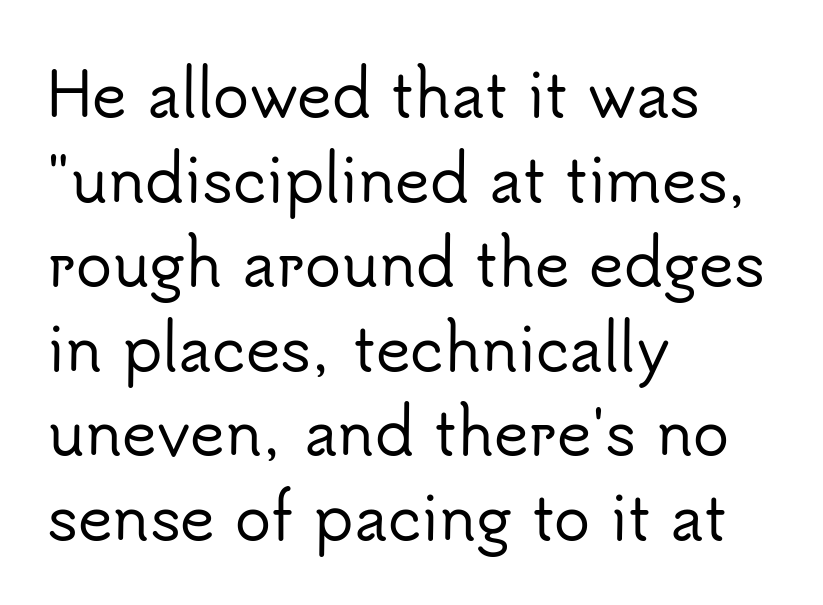
{"serif": "no", "italic": "no", "width": "normal", "stroke_contrast": "low", "x_height": "small", "monospaced": "no", "underline": "no", "align": "left", "line_spacing": "normal", "line_spacing_ratio": 1.41, "letter_spacing": "normal", "letter_spacing_em": 0.0, "glyph_px": 60}
